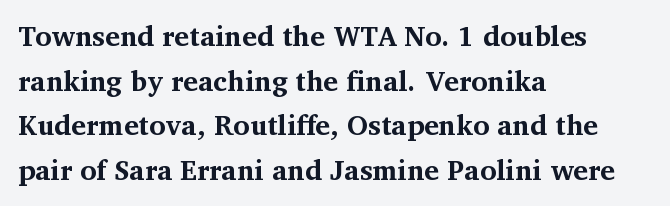
The image shows 28 px bold serif type, upright; set left-aligned, normal line spacing (1.59x), normal letter spacing, not underlined; medium stroke contrast and a medium x-height.
